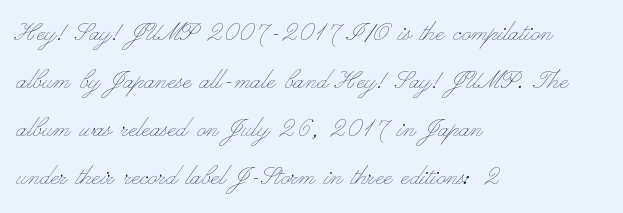
Q: Is the text bold? A: No.
Q: Is the text italic (slanted)? A: Yes.
Q: Is the text underlined? A: No.
Q: How is the paragraph aligned? A: Left-aligned.
Q: Is the spacing between letters normal or unusually wide? A: Normal.
Q: Is the spacing between lines tight, normal or loose? A: Normal.
Q: Width (condensed, normal, or wide)? A: Wide.
Q: Stroke contrast? A: Low.
Q: x-height? A: Small.
Q: Monospaced? A: No.
